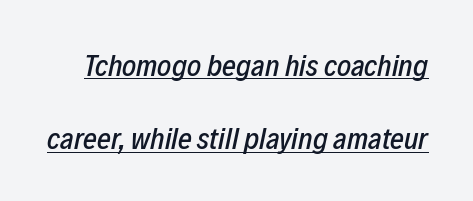
A continuous stroke trails under the words, as in a hyperlink. Leading: increased. Short note: letters normally spaced. Each letter keeps its own natural width here, so spacing adapts to shape. Does the lettering tilt? It does — this is italic.
